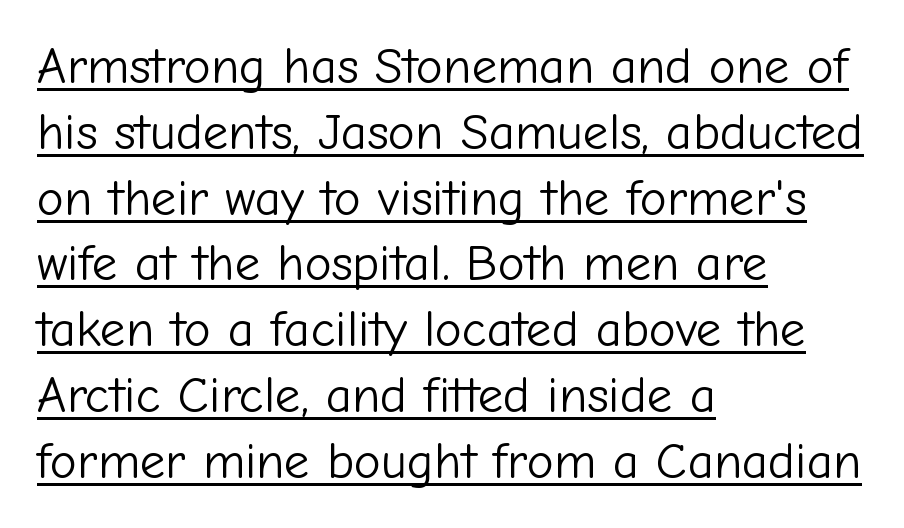
Decoration check: the copy is underlined. Short note: letters normally spaced. Does the type have serifs? No, each stem ends abruptly. Each new line begins a customary step beneath the previous one. The ragged edge is on the right, which tells us the setting is flush left.
